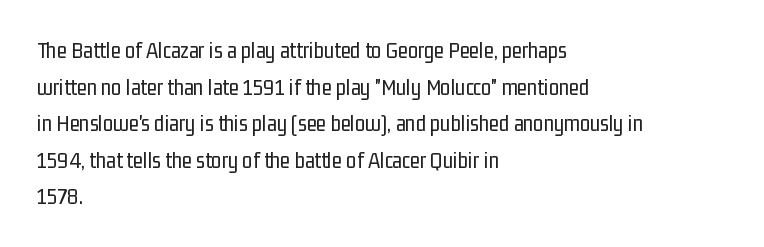
Notice how descenders clear the ascenders below comfortably — that's standard leading. Heft: none added — not bold. Posture: upright roman. The tracking reads as untouched default to a designer's eye. If you drew a ruler down the left edge, every line would touch it.
